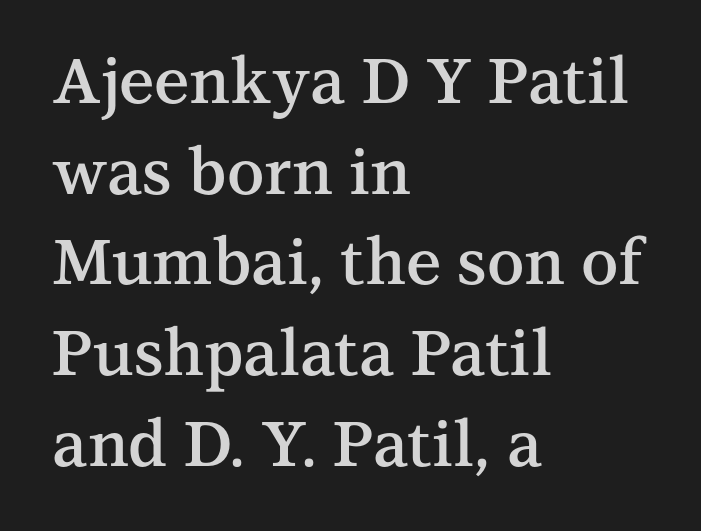
The image shows 63 px semibold serif type, upright; set left-aligned, normal line spacing (1.44x), normal letter spacing, not underlined; medium stroke contrast and a medium x-height.
